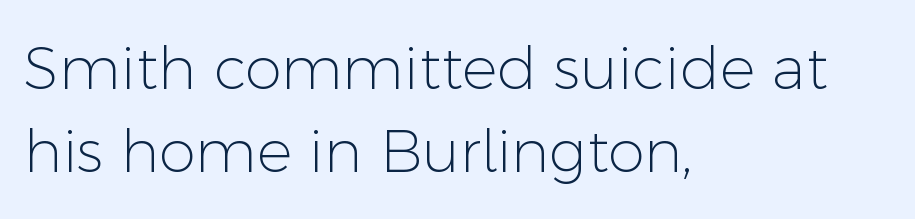
{"serif": "no", "italic": "no", "bold": "no", "weight": "light", "width": "normal", "stroke_contrast": "low", "x_height": "medium", "monospaced": "no", "underline": "no", "align": "left", "line_spacing": "normal", "line_spacing_ratio": 1.41, "letter_spacing": "normal", "letter_spacing_em": 0.0, "glyph_px": 59}
